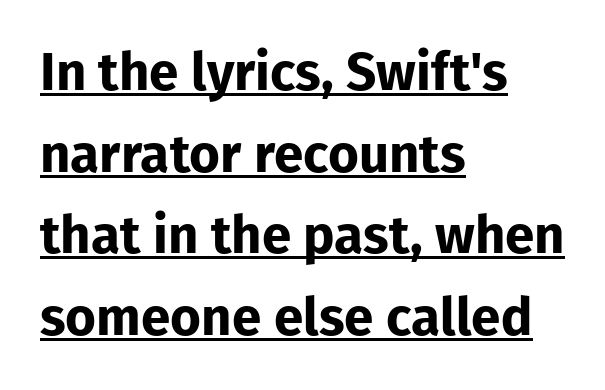
The image shows 53 px bold sans-serif type, upright; set left-aligned, normal line spacing (1.54x), normal letter spacing, underlined; low stroke contrast and a medium x-height.
